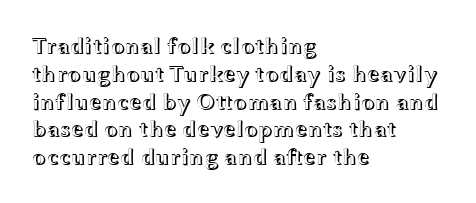
The image shows 23 px text type, upright; set left-aligned, line spacing 1.21x, normal letter spacing, not underlined.
